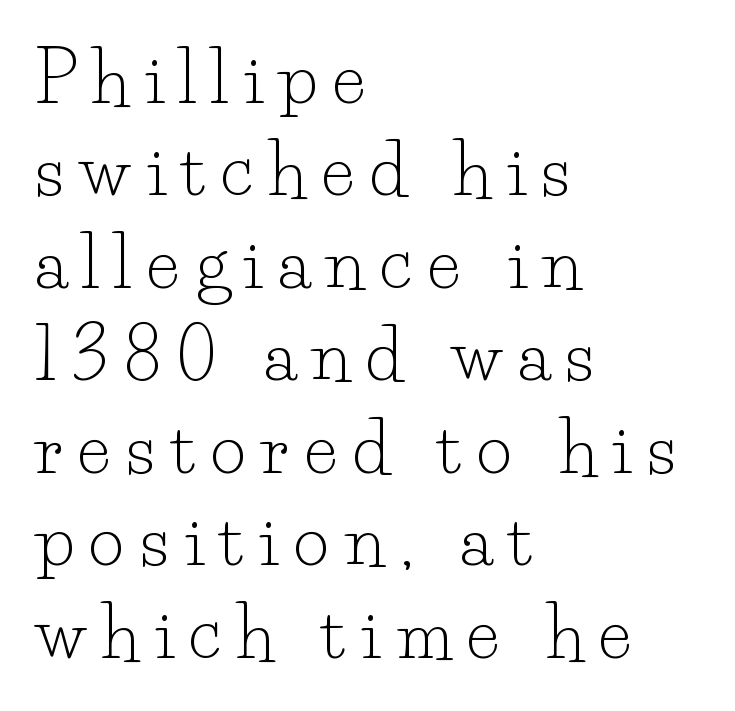
The font sits on the lighter half of the weight spectrum, regular included. No word sits above an underline. Varying glyph widths throughout — classic text-font behaviour. The paragraph shown leans on its left margin. These lines have a slow, spaced-out rhythm from letter to letter. Reading down the column, the eye jumps a familiar distance to each next line.
